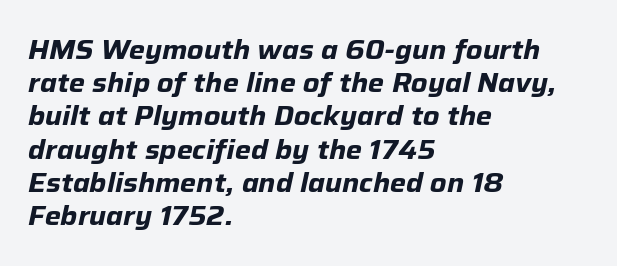
The image shows 27 px bold type, italic (leaning right); set left-aligned, line spacing 1.23x, normal letter spacing, not underlined.
